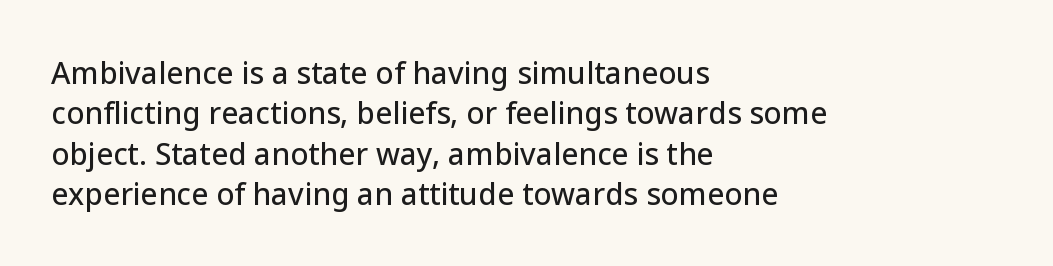
{"serif": "no", "italic": "no", "width": "normal", "stroke_contrast": "low", "x_height": "medium", "monospaced": "no", "underline": "no", "align": "left", "line_spacing": "normal", "line_spacing_ratio": 1.35, "letter_spacing": "normal", "letter_spacing_em": 0.0, "glyph_px": 30}
